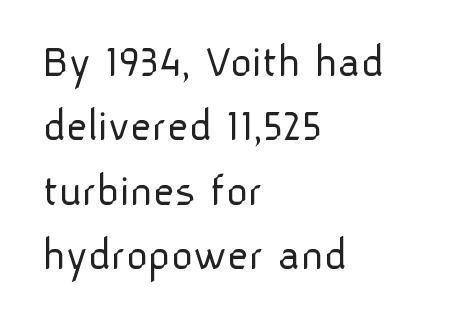
The image shows 47 px light sans-serif type, upright; set left-aligned, normal line spacing (1.37x), normal letter spacing, not underlined; low stroke contrast and a medium x-height.
